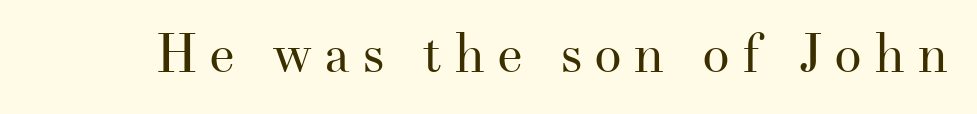
{"serif": "yes", "italic": "no", "bold": "no", "weight": "regular", "width": "normal", "stroke_contrast": "medium", "x_height": "small", "monospaced": "no", "underline": "no", "letter_spacing": "wide", "letter_spacing_em": 0.21, "glyph_px": 55}
